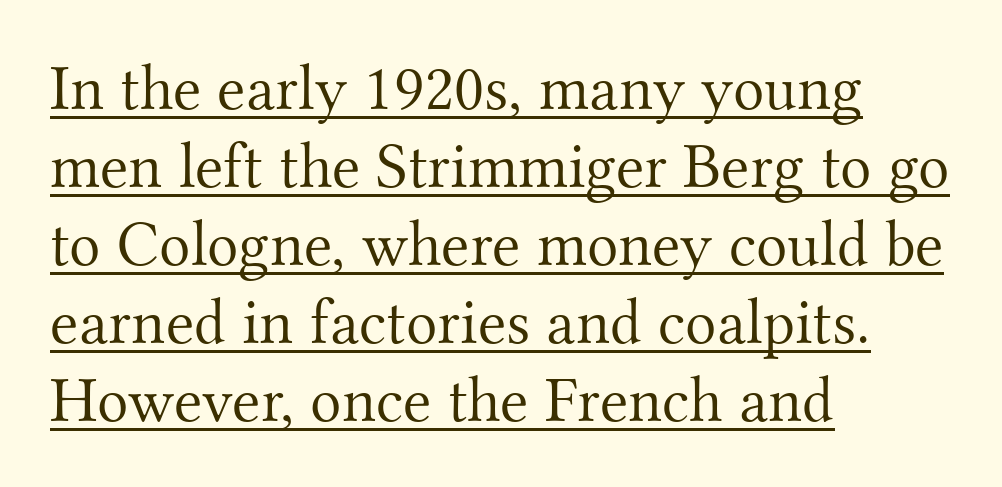
The image shows 65 px light serif type, upright; set left-aligned, line spacing 1.2x, normal letter spacing, underlined; medium stroke contrast and a small x-height.
